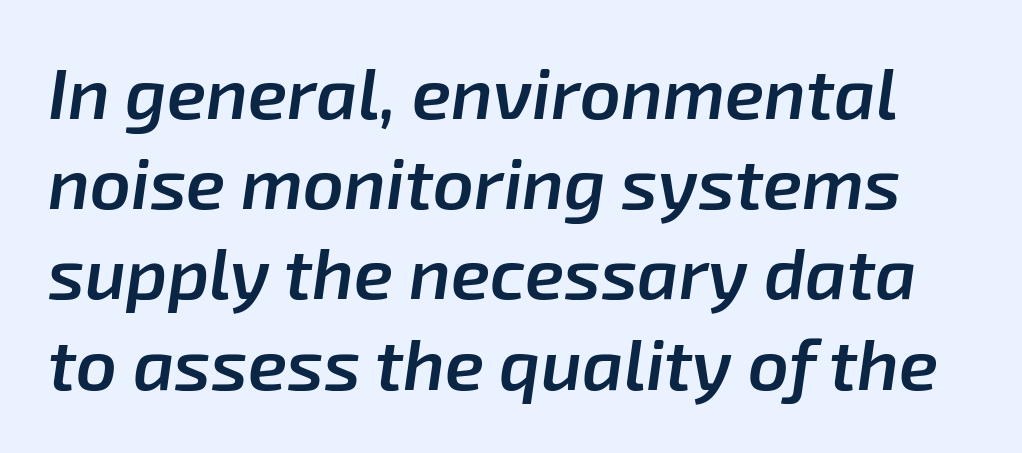
{"italic": "yes", "lean": "right", "slant_degrees": 8, "bold": "semi", "weight": "semibold", "width": "normal", "stroke_contrast": "low", "x_height": "medium", "monospaced": "no", "underline": "no", "line_spacing": "normal", "line_spacing_ratio": 1.27, "letter_spacing": "normal", "letter_spacing_em": 0.0, "glyph_px": 71}
